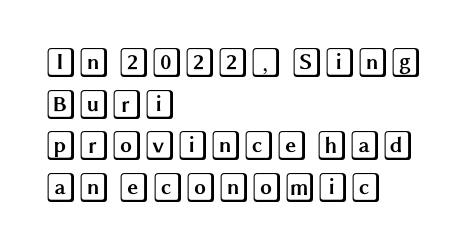
Q: Is the text italic (slanted)? A: No, it is upright.
Q: Is the text underlined? A: No.
Q: How is the paragraph aligned? A: Left-aligned.
Q: Is the spacing between letters normal or unusually wide? A: Normal.
Q: Is the spacing between lines tight, normal or loose? A: Normal.
Q: Width (condensed, normal, or wide)? A: Wide.
Q: x-height? A: Large.
